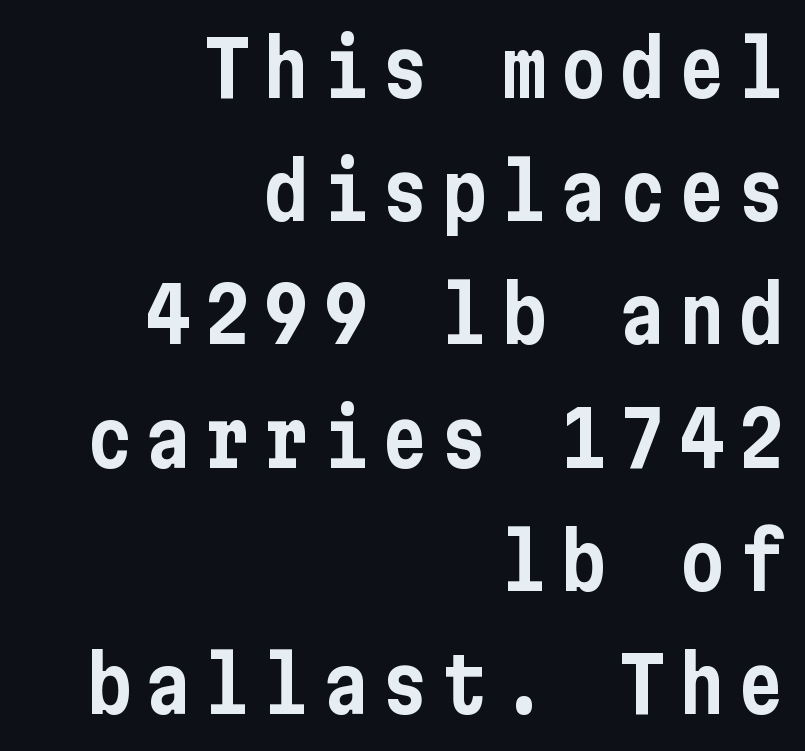
If you drew a line through each stem, it would be perfectly vertical. Summary of vertical rhythm: regular, with standard interline spacing. Classification — sans serif. Underline: absent.
